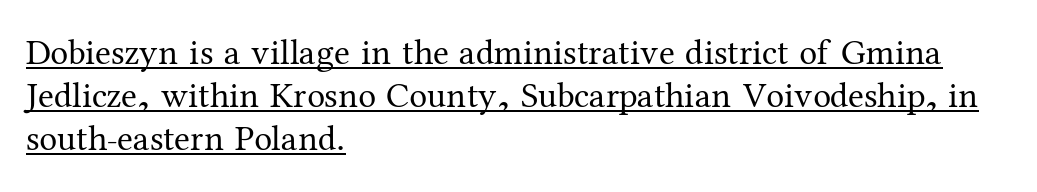
Q: Is the text bold? A: No.
Q: Is the text italic (slanted)? A: No, it is upright.
Q: Is the typeface a serif or a sans-serif typeface? A: Serif.
Q: Is the text underlined? A: Yes.
Q: How is the paragraph aligned? A: Left-aligned.
Q: Is the spacing between letters normal or unusually wide? A: Normal.
Q: Width (condensed, normal, or wide)? A: Normal.
Q: Stroke contrast? A: Medium.
Q: x-height? A: Medium.
Q: Monospaced? A: No.
